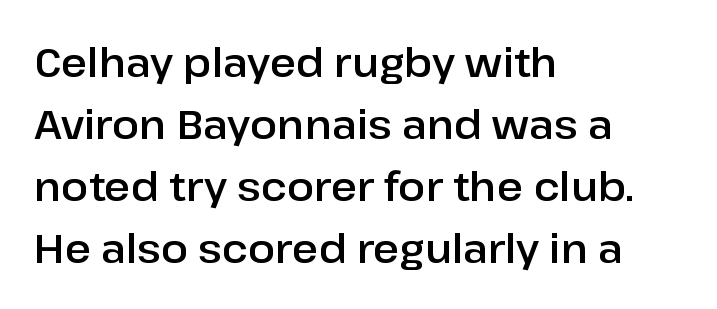
The font family rendered here belongs to the sans-serif group. Do the characters align in a grid? No, the font is proportional. The lines in this sample share a left origin and differ only in where they stop. These lines keep a tight, regular rhythm from letter to letter. Nope, not italic — everything's standing straight.
